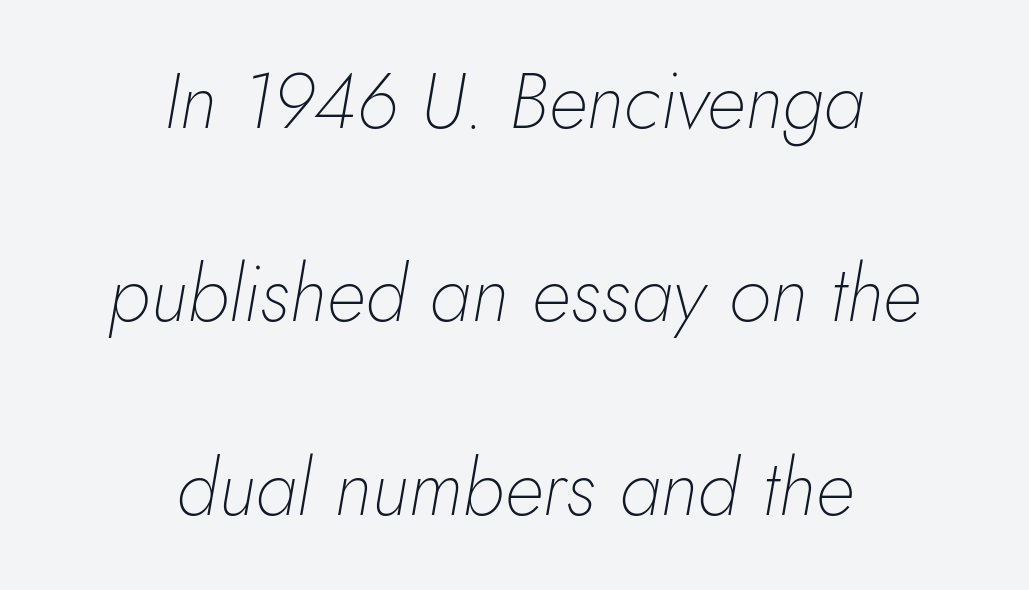
The image shows 78 px thin type, italic (leaning right); set centered, loose line spacing (2.48x), normal letter spacing, not underlined; low stroke contrast and a small x-height.
